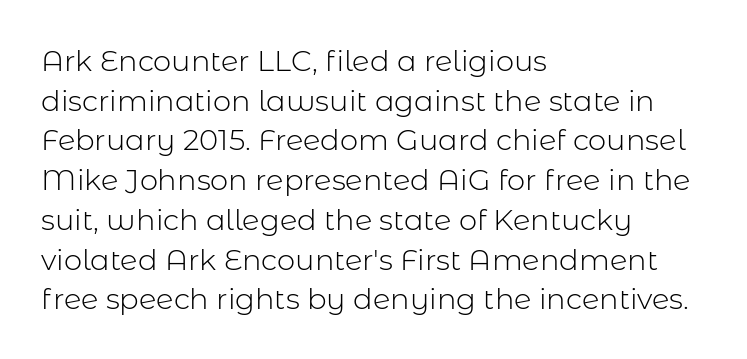
Q: Is the text bold? A: No.
Q: Is the text italic (slanted)? A: No, it is upright.
Q: Is the typeface a serif or a sans-serif typeface? A: Sans-serif.
Q: Is the text underlined? A: No.
Q: How is the paragraph aligned? A: Left-aligned.
Q: Is the spacing between letters normal or unusually wide? A: Normal.
Q: Is the spacing between lines tight, normal or loose? A: Normal.
Q: Width (condensed, normal, or wide)? A: Normal.
Q: Stroke contrast? A: Low.
Q: x-height? A: Medium.
Q: Monospaced? A: No.
